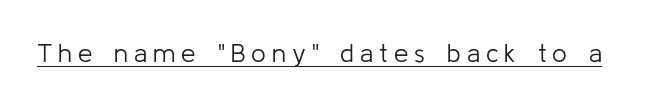
The string is rendered with underlining switched on. Ordinary non-slanted type is in use. The typeface has the unassuming heft of standard copy or less. The letterforms stand isolated, each surrounded by extra space.
